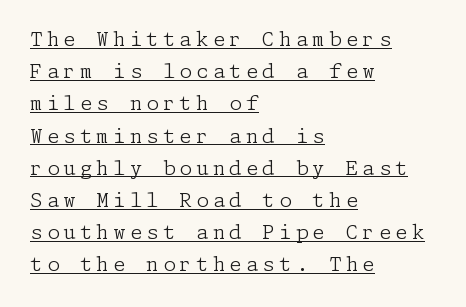
Q: Is the text bold? A: No.
Q: Is the text italic (slanted)? A: No, it is upright.
Q: Is the text underlined? A: Yes.
Q: How is the paragraph aligned? A: Left-aligned.
Q: Is the spacing between letters normal or unusually wide? A: Unusually wide.
Q: Is the spacing between lines tight, normal or loose? A: Normal.
